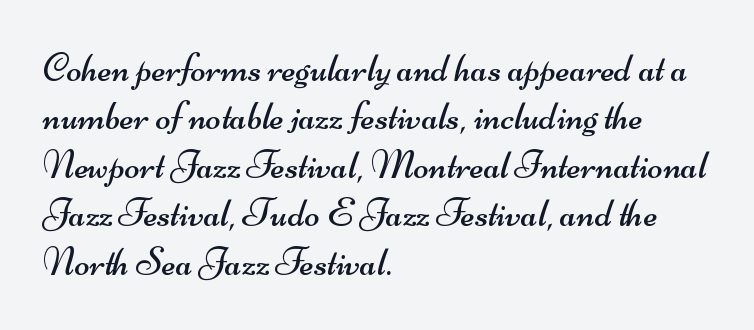
{"serif": "no", "bold": "no", "weight": "regular", "width": "wide", "stroke_contrast": "medium", "x_height": "small", "monospaced": "no", "underline": "no", "align": "left", "line_spacing_ratio": 1.21, "letter_spacing": "normal", "letter_spacing_em": 0.0, "glyph_px": 40}
